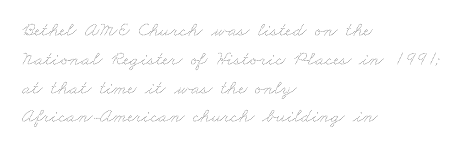
{"bold": "no", "underline": "no", "align": "left", "line_spacing": "normal", "line_spacing_ratio": 1.44, "letter_spacing": "normal", "letter_spacing_em": 0.0, "glyph_px": 20}
